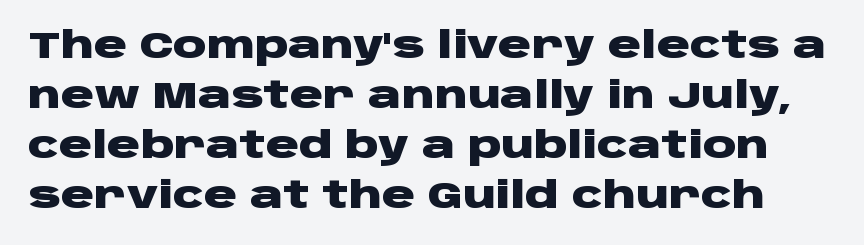
Q: Is the text bold? A: Yes.
Q: Is the text italic (slanted)? A: No, it is upright.
Q: Is the typeface a serif or a sans-serif typeface? A: Sans-serif.
Q: Is the text underlined? A: No.
Q: Is the spacing between letters normal or unusually wide? A: Normal.
Q: Is the spacing between lines tight, normal or loose? A: Normal.
Q: Width (condensed, normal, or wide)? A: Wide.
Q: Stroke contrast? A: Low.
Q: x-height? A: Large.
Q: Monospaced? A: No.
